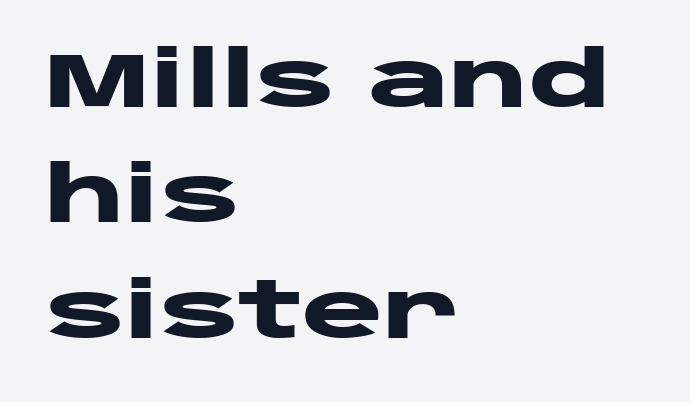
Descender tails drop into unmarked territory. The letters stand straight up with perfectly vertical stems. Note the varied advance widths — an 'i' is clearly narrower than an 'm'. This sample uses a sans-serif face. The rendering anchors every line to the left-hand side.
